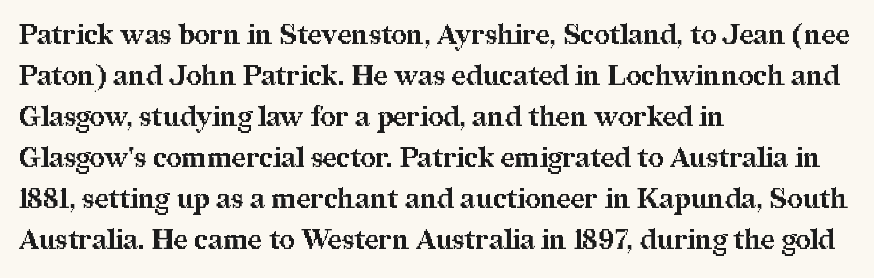
Line beginnings align vertically; line endings do not. Between one letter and the next there's only the usual sliver of space. Notice how descenders clear the ascenders below comfortably — that's standard leading. Does the lettering tilt? It doesn't — this is upright. Letters rest on an invisible, unmarked baseline.
